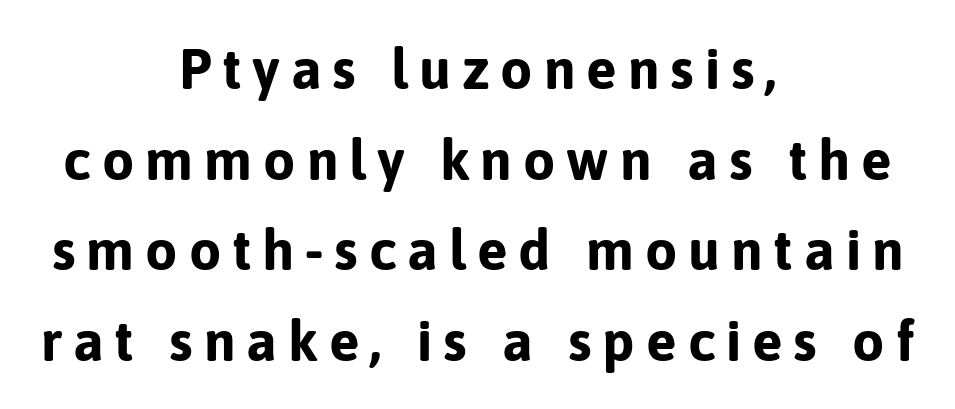
Letters rest on an invisible, unmarked baseline. Look at the stroke-to-counter ratio: heavy, a bold. Horizontally, the lines are justified to the midpoint only. A sans-serif font was chosen for this passage. This block has exactly the height ordinary leading produces.
